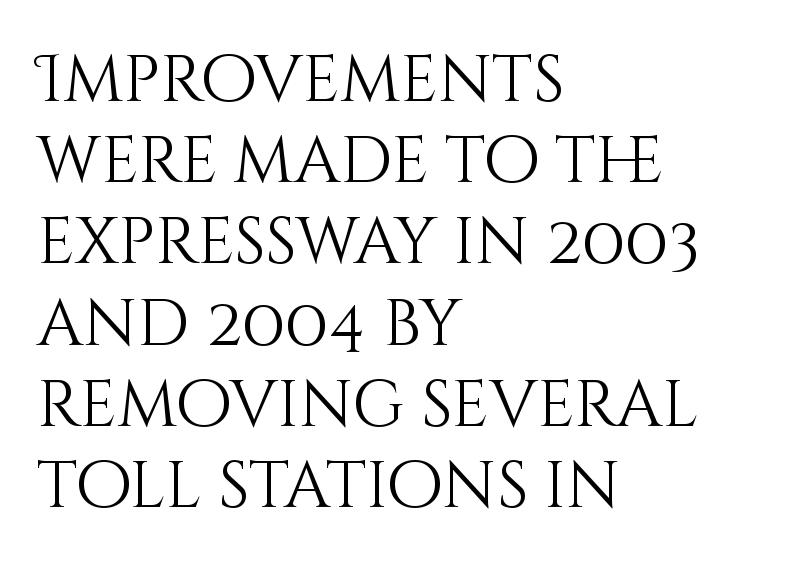
Rule under the text: the space is simply empty. A typesetter would call this proportional, since set widths differ per character. The designer left line spacing at the default. On a weight scale, this lands at 450 or below. Glyph-to-glyph distance matches everyday printed text.
